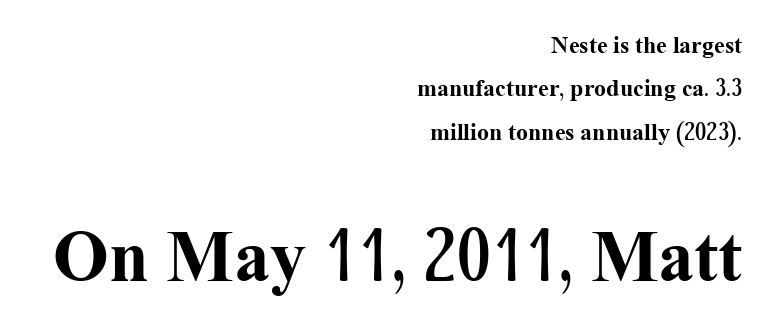
{"serif": "yes", "italic": "no", "bold": "yes", "weight": "bold", "width": "normal", "stroke_contrast": "medium", "x_height": "medium", "monospaced": "no", "underline": "no", "align": "right", "line_spacing_ratio": 1.81, "letter_spacing": "normal", "letter_spacing_em": 0.0, "larger_block": "second", "size_ratio": 3.0, "glyph_px": 72}
